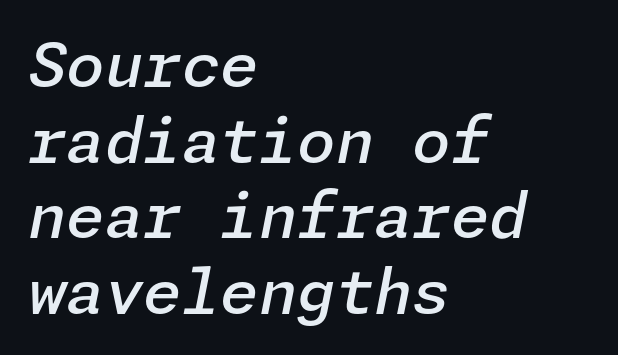
The image shows 62 px semibold type, italic (leaning right); set left-aligned, line spacing 1.22x, normal letter spacing, not underlined; low stroke contrast and a medium x-height.
